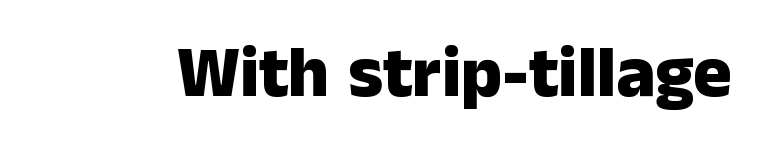
{"serif": "no", "italic": "no", "bold": "yes", "weight": "heavy", "width": "normal", "stroke_contrast": "low", "x_height": "medium", "monospaced": "no", "underline": "no", "letter_spacing": "normal", "letter_spacing_em": 0.0, "glyph_px": 72}
